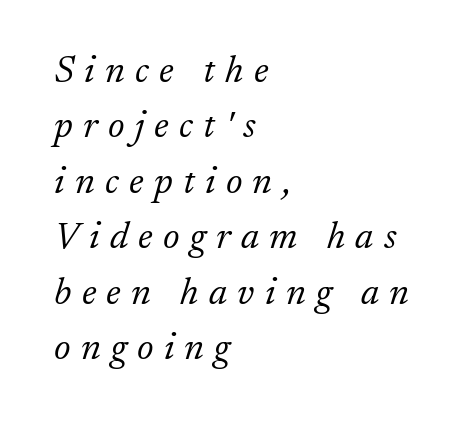
The image shows 38 px light serif type, italic (leaning right); set left-aligned, normal line spacing (1.46x), unusually wide letter spacing (+0.27 em), not underlined; low stroke contrast and a small x-height.
